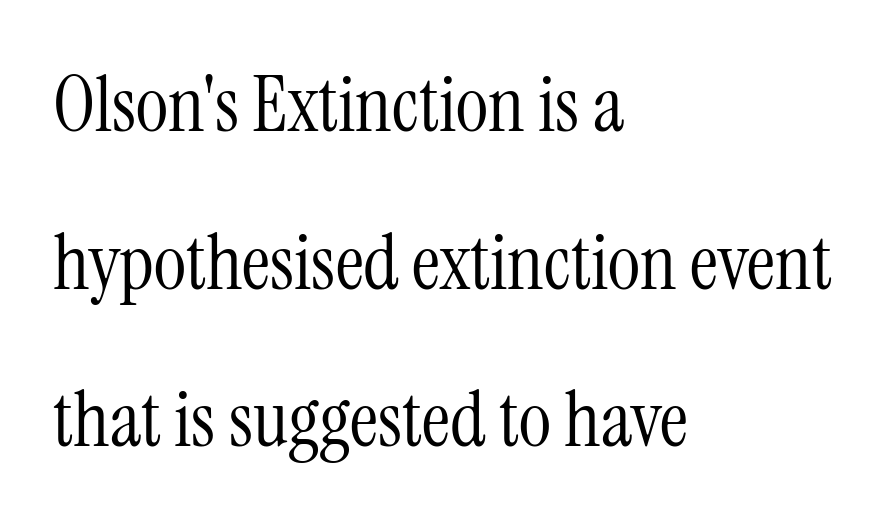
{"serif": "yes", "italic": "no", "bold": "no", "weight": "light", "width": "condensed", "stroke_contrast": "medium", "x_height": "medium", "monospaced": "no", "underline": "no", "align": "left", "line_spacing": "loose", "line_spacing_ratio": 2.02, "letter_spacing": "normal", "letter_spacing_em": 0.0, "glyph_px": 78}
